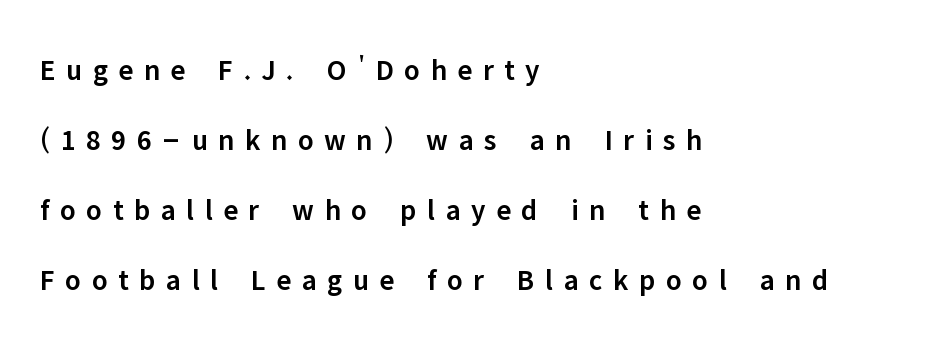
{"serif": "no", "italic": "no", "bold": "semi", "weight": "semibold", "width": "normal", "stroke_contrast": "low", "x_height": "medium", "monospaced": "no", "underline": "no", "align": "left", "line_spacing": "loose", "line_spacing_ratio": 2.33, "letter_spacing": "wide", "letter_spacing_em": 0.35, "glyph_px": 30}
